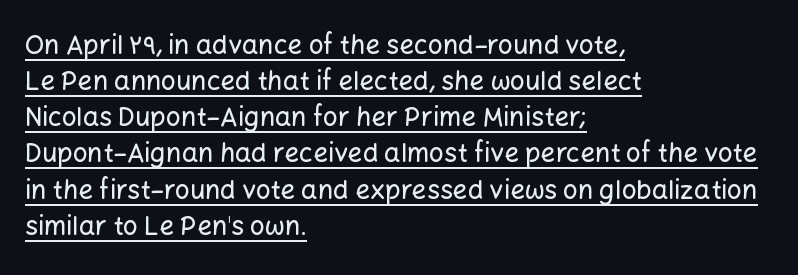
{"italic": "no", "underline": "yes", "align": "left", "line_spacing": "normal", "line_spacing_ratio": 1.39, "letter_spacing": "normal", "letter_spacing_em": 0.0, "glyph_px": 26}
